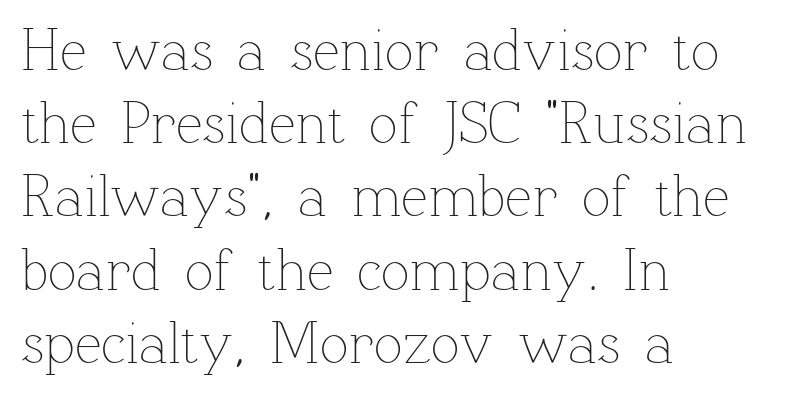
{"italic": "no", "bold": "no", "weight": "thin", "width": "normal", "stroke_contrast": "low", "x_height": "medium", "monospaced": "no", "underline": "no", "align": "left", "line_spacing_ratio": 1.22, "letter_spacing": "normal", "letter_spacing_em": 0.0, "glyph_px": 60}
